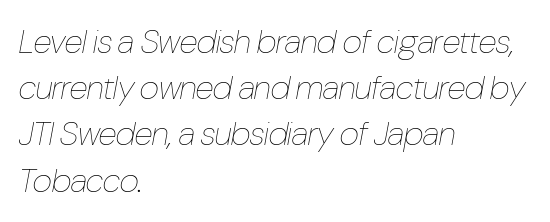
Weight: in the light-to-regular range. Compared with typical body copy, the letter spacing here is the same. The words here are not underlined. This sample has the flowing, uneven cadence of proportional lettering. Notice how descenders clear the ascenders below comfortably — that's standard leading.
